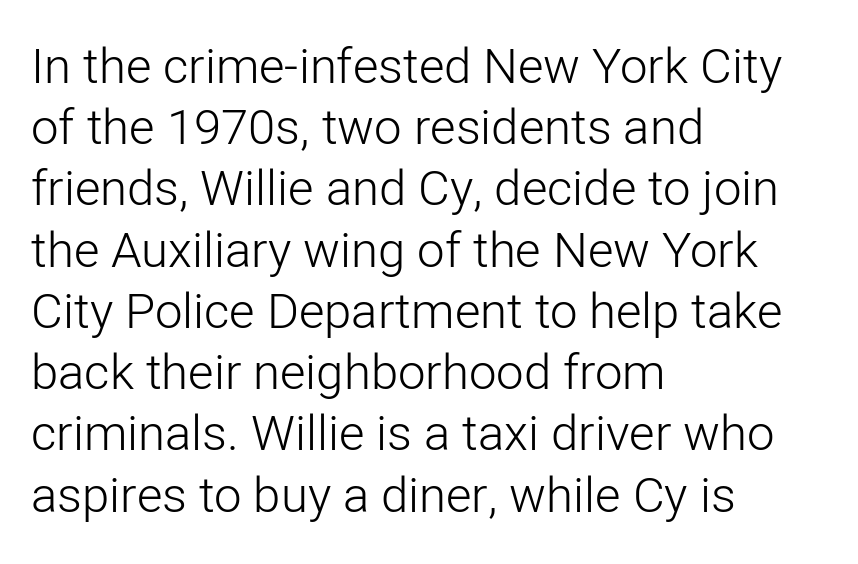
A normal amount of white space separates one row of letters from the next. Underlining? Definitely not there. The weight tops out at a normal text grade. The lettering stays uniformly vertical, giving the passage a roman look. This sample is left-justified, so line endings fall wherever the words run out. Default kerning and tracking; the words read as compact shapes.
